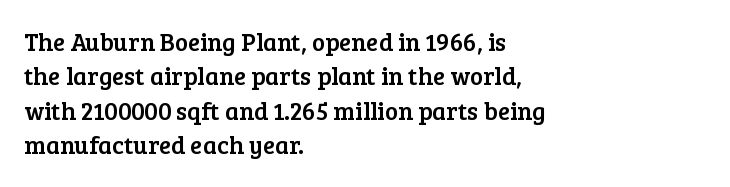
Q: Is the text italic (slanted)? A: No, it is upright.
Q: Is the text underlined? A: No.
Q: How is the paragraph aligned? A: Left-aligned.
Q: Is the spacing between letters normal or unusually wide? A: Normal.
Q: Is the spacing between lines tight, normal or loose? A: Normal.
